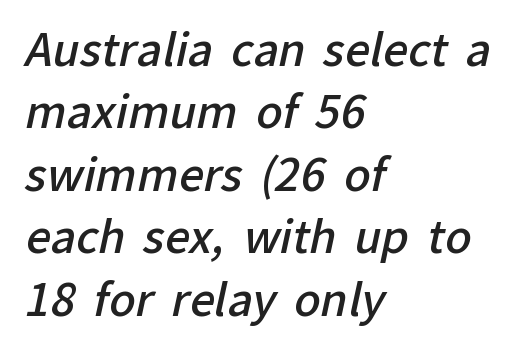
The image shows 44 px semibold sans-serif type; set left-aligned, normal line spacing (1.42x), normal letter spacing, not underlined; low stroke contrast and a medium x-height.
